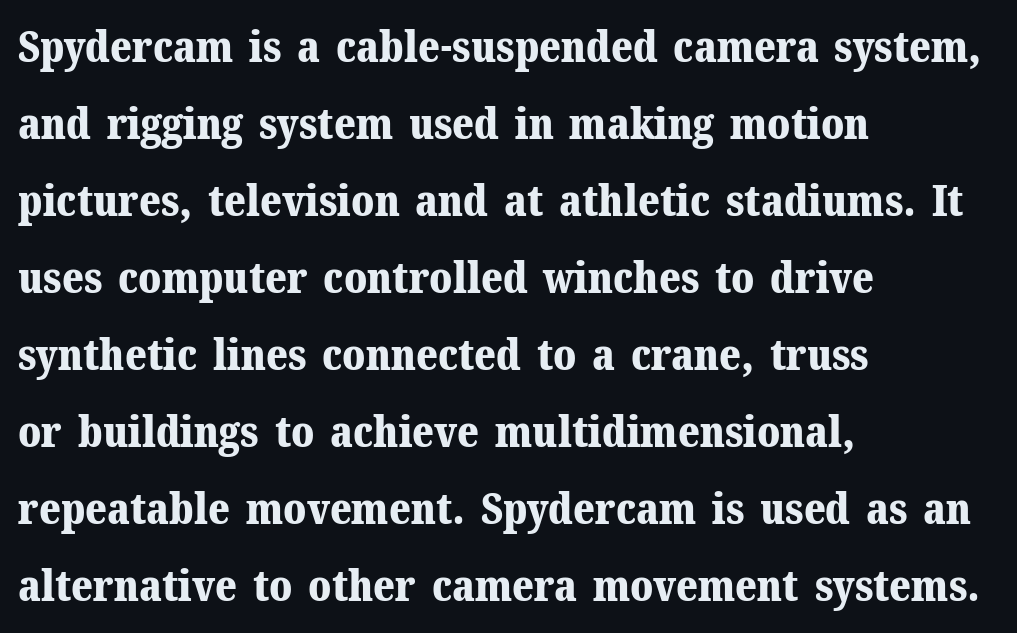
The image shows 44 px bold serif type, upright; set left-aligned, line spacing 1.75x, normal letter spacing, not underlined; medium stroke contrast and a medium x-height.
